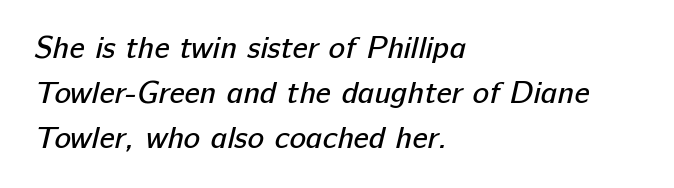
Q: Is the text bold? A: No.
Q: Is the typeface a serif or a sans-serif typeface? A: Sans-serif.
Q: Is the text underlined? A: No.
Q: How is the paragraph aligned? A: Left-aligned.
Q: Is the spacing between letters normal or unusually wide? A: Normal.
Q: Is the spacing between lines tight, normal or loose? A: Normal.
Q: Width (condensed, normal, or wide)? A: Normal.
Q: Stroke contrast? A: Low.
Q: x-height? A: Medium.
Q: Monospaced? A: No.
